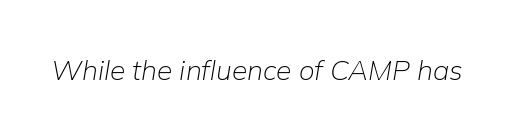
The image shows 28 px light type, italic (leaning right); set normal letter spacing, not underlined; low stroke contrast and a medium x-height.
